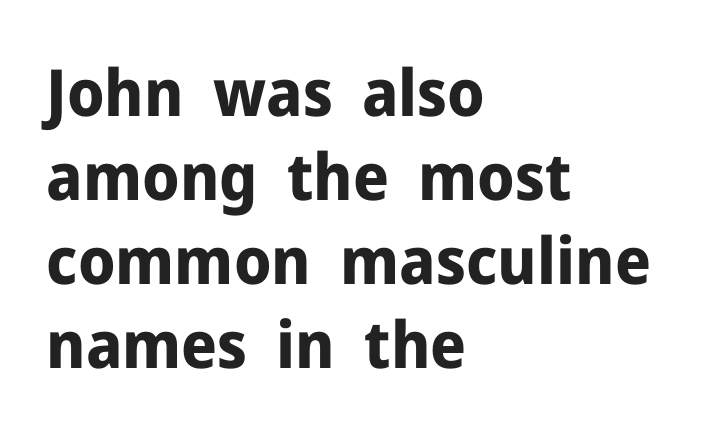
Typesetter's note: full bold, strokes at maximum text heaviness. The characters display no serif detailing; their extremities are plain. The paragraph has a hard left edge and a soft right edge. The space between consecutive lines is moderate.
